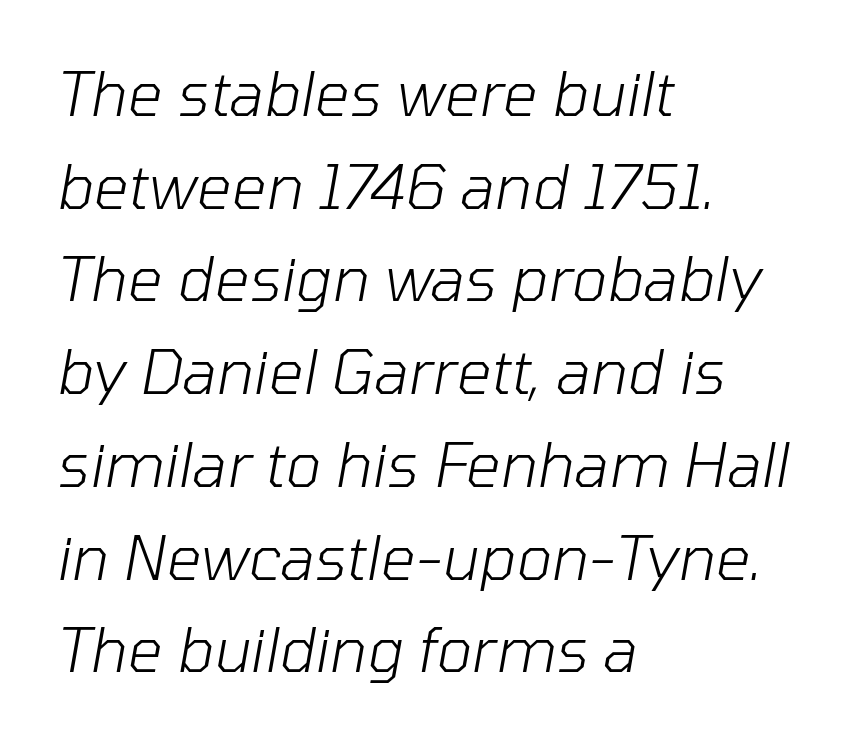
An italicized treatment has been applied to the whole sample. Bare-footed words on every line. Reading down the column, the eye jumps a familiar distance to each next line. All the whitespace from short lines collects on the right. A light-to-regular cut is what we see here. How are the letters spaced? Ordinarily, with no added tracking.
